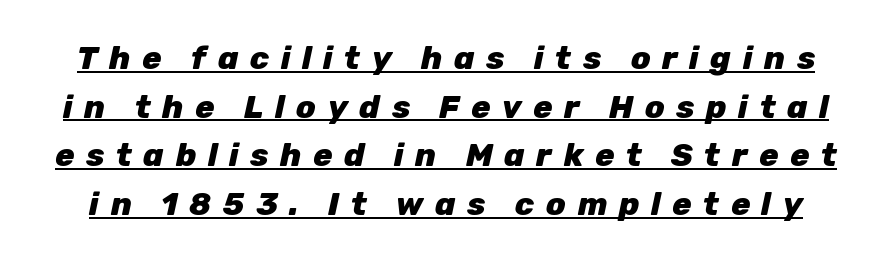
Q: Is the text bold? A: Yes.
Q: Is the text italic (slanted)? A: Yes, it leans right by about 12 degrees.
Q: Is the text underlined? A: Yes.
Q: Is the spacing between letters normal or unusually wide? A: Unusually wide.
Q: Is the spacing between lines tight, normal or loose? A: Normal.
Q: Width (condensed, normal, or wide)? A: Normal.
Q: Stroke contrast? A: Low.
Q: x-height? A: Medium.
Q: Monospaced? A: No.
